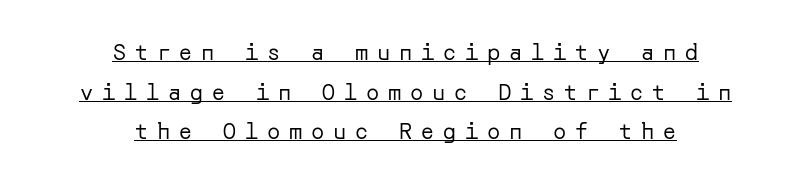
The image shows 22 px text type, upright; set centered, line spacing 1.8x, unusually wide letter spacing (+0.4 em), underlined.
